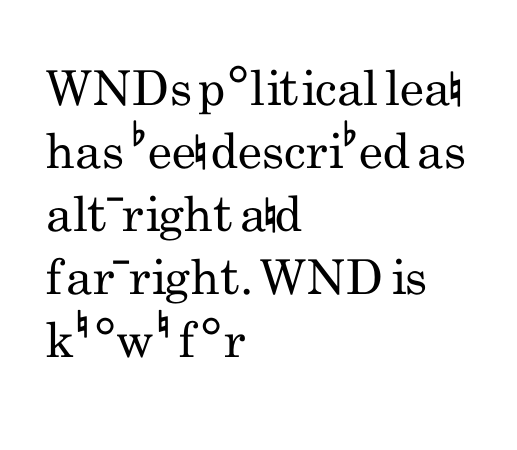
Just letters on the line, the space beneath them empty. The block of text has a typical density, with ordinary space between rows. Letters have the restrained weight of plain body copy at most. Regarding serifs, this sample does without them. The passage is arranged the way most books set body copy — flush left. This sample uses plain, unmodified letter spacing.
